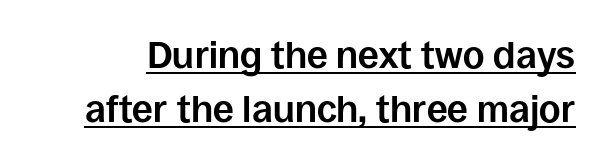
{"serif": "no", "italic": "no", "bold": "yes", "weight": "bold", "width": "normal", "stroke_contrast": "low", "x_height": "large", "monospaced": "no", "underline": "yes", "line_spacing": "normal", "line_spacing_ratio": 1.47, "letter_spacing": "normal", "letter_spacing_em": 0.0, "glyph_px": 37}
